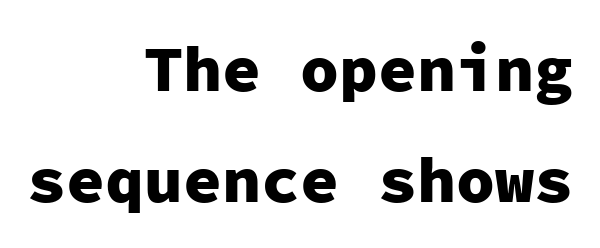
Unlike italic type, these characters show no tilt at all. The face used here is monospaced, like something from a code editor. A dark, heavy texture on the line: the type is bold. These lines are composed in type without serifs. Look at the tracking — it's just the regular setting, nothing added. Decoration check: the copy has no underline.
